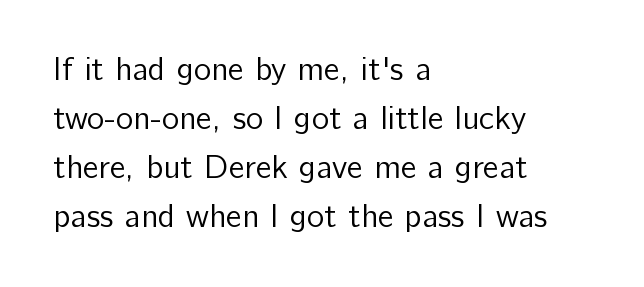
Observe the absence of serifs on each vertical stroke in this sample. Think of a printed novel: that variable character pitch is what you see here. The lines are quadded left. Here the glyphs are tracked normally, forming tight word shapes. Caption: face not bold, strokes unweighted.
